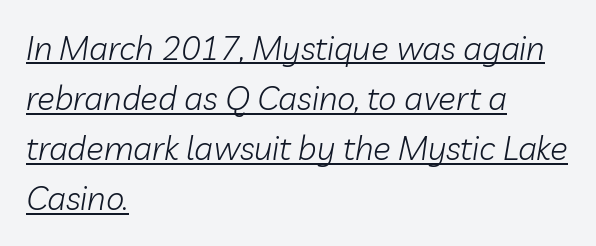
The typography opts for an oblique posture over an upright one. In terms of letterspacing, this is plain default setting. Whoever set this chose a conventional vertical rhythm. The string is rendered with underlining switched on. Stroke mass is kept to a normal reading level or below. Spacing verdict: proportional, widths tailored to each character.
